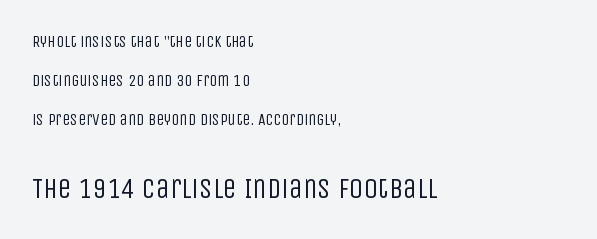
The image shows 28 px regular-weight, condensed sans-serif type, upright; set left-aligned, loose line spacing (2.45x), normal letter spacing, not underlined; the second (bottom) block is 1.75x larger; low stroke contrast and a large x-height.
